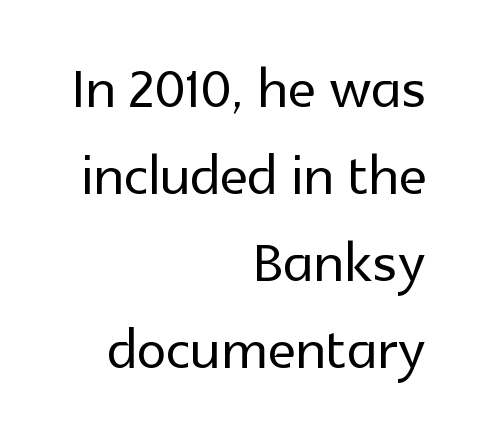
Q: Is the text italic (slanted)? A: No, it is upright.
Q: Is the typeface a serif or a sans-serif typeface? A: Sans-serif.
Q: Is the text underlined? A: No.
Q: How is the paragraph aligned? A: Right-aligned.
Q: Is the spacing between letters normal or unusually wide? A: Normal.
Q: Width (condensed, normal, or wide)? A: Normal.
Q: x-height? A: Medium.
Q: Monospaced? A: No.
